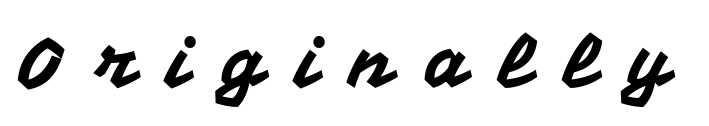
Q: Is the text italic (slanted)? A: Yes.
Q: Is the typeface a serif or a sans-serif typeface? A: Sans-serif.
Q: Is the text underlined? A: No.
Q: Is the spacing between letters normal or unusually wide? A: Unusually wide.
Q: Width (condensed, normal, or wide)? A: Normal.
Q: Stroke contrast? A: Medium.
Q: x-height? A: Medium.
Q: Monospaced? A: No.
